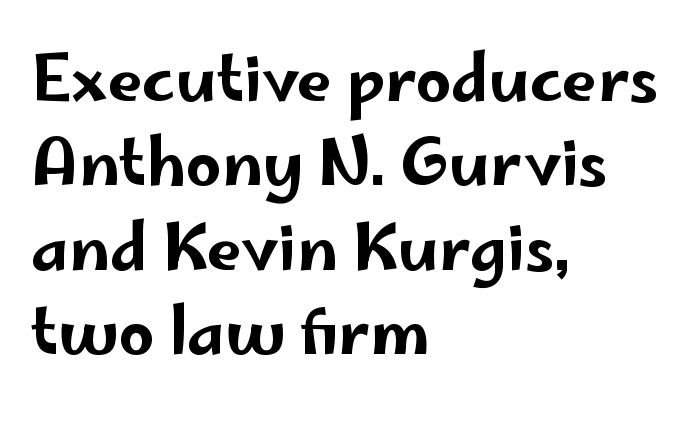
{"serif": "no", "italic": "no", "width": "wide", "stroke_contrast": "low", "x_height": "small", "monospaced": "no", "underline": "no", "align": "left", "line_spacing": "normal", "line_spacing_ratio": 1.34, "letter_spacing": "normal", "letter_spacing_em": 0.0, "glyph_px": 63}
